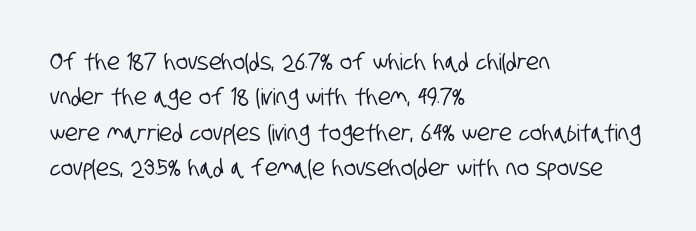
Alignment: flush left. What's the leading like? Ordinary, nothing unusual. The gaps between neighbouring characters are ordinary and unremarkable. Plain, unruled lines of type.
